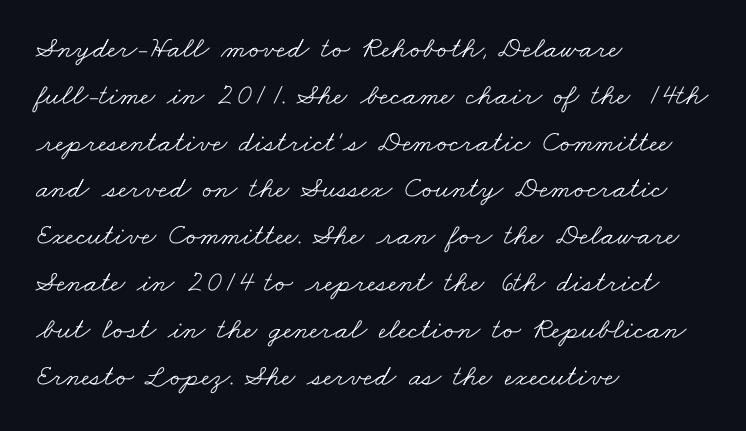
Q: Is the text bold? A: No.
Q: Is the typeface a serif or a sans-serif typeface? A: Serif.
Q: Is the text underlined? A: No.
Q: How is the paragraph aligned? A: Left-aligned.
Q: Is the spacing between letters normal or unusually wide? A: Normal.
Q: Is the spacing between lines tight, normal or loose? A: Normal.
Q: Width (condensed, normal, or wide)? A: Wide.
Q: Stroke contrast? A: Low.
Q: x-height? A: Small.
Q: Monospaced? A: No.
